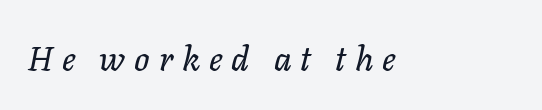
Q: Is the text italic (slanted)? A: Yes, it leans right by about 11 degrees.
Q: Is the text underlined? A: No.
Q: Is the spacing between letters normal or unusually wide? A: Unusually wide.
Q: Width (condensed, normal, or wide)? A: Normal.
Q: Stroke contrast? A: Low.
Q: x-height? A: Medium.
Q: Monospaced? A: No.
